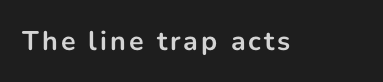
The image shows 27 px bold type, upright; set not underlined.
